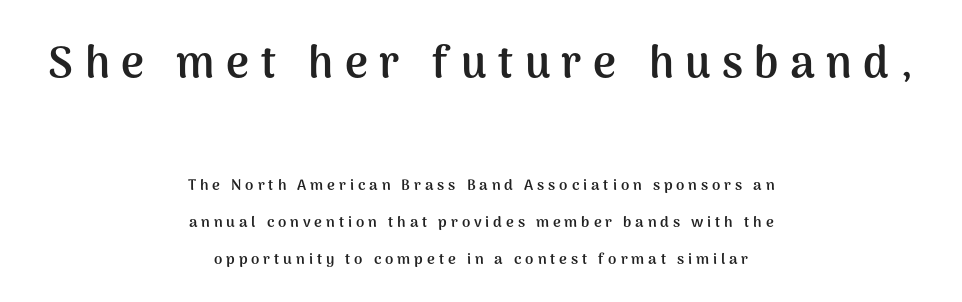
{"serif": "no", "italic": "no", "bold": "yes", "weight": "semibold", "width": "normal", "stroke_contrast": "medium", "x_height": "medium", "monospaced": "no", "underline": "no", "align": "center", "line_spacing": "loose", "line_spacing_ratio": 2.47, "letter_spacing": "wide", "letter_spacing_em": 0.26, "larger_block": "first", "size_ratio": 2.93, "glyph_px": 44}
